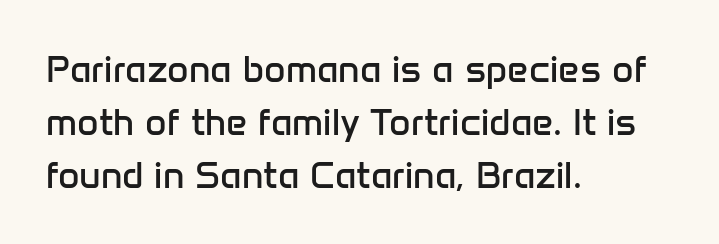
{"serif": "no", "italic": "no", "bold": "no", "weight": "regular", "width": "normal", "stroke_contrast": "low", "x_height": "medium", "monospaced": "no", "underline": "no", "align": "left", "line_spacing": "normal", "line_spacing_ratio": 1.43, "letter_spacing": "normal", "letter_spacing_em": 0.0, "glyph_px": 37}
